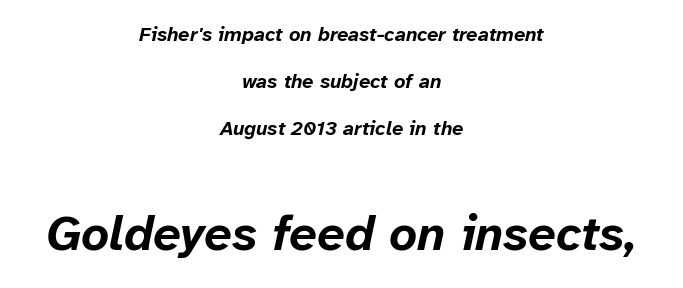
Q: Is the text bold? A: Yes.
Q: Is the text italic (slanted)? A: Yes, it leans right by about 12 degrees.
Q: Is the text underlined? A: No.
Q: How is the paragraph aligned? A: Centered.
Q: Is the spacing between letters normal or unusually wide? A: Normal.
Q: Is the spacing between lines tight, normal or loose? A: Loose.
Q: Which block of text is set in a larger size, the first (top) or the second (bottom)? A: The second (bottom) one.
Q: Width (condensed, normal, or wide)? A: Normal.
Q: Stroke contrast? A: Low.
Q: x-height? A: Medium.
Q: Monospaced? A: No.
